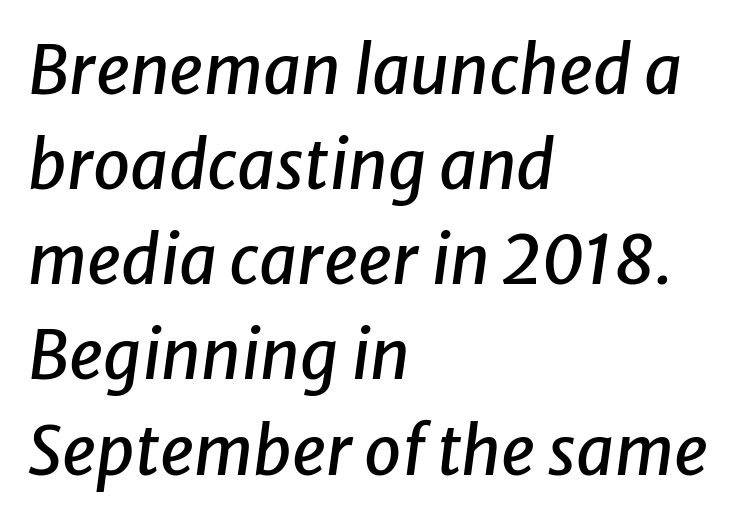
{"italic": "yes", "lean": "right", "slant_degrees": 8, "width": "normal", "stroke_contrast": "low", "x_height": "medium", "monospaced": "no", "underline": "no", "align": "left", "line_spacing": "normal", "line_spacing_ratio": 1.42, "letter_spacing": "normal", "letter_spacing_em": 0.0, "glyph_px": 67}
